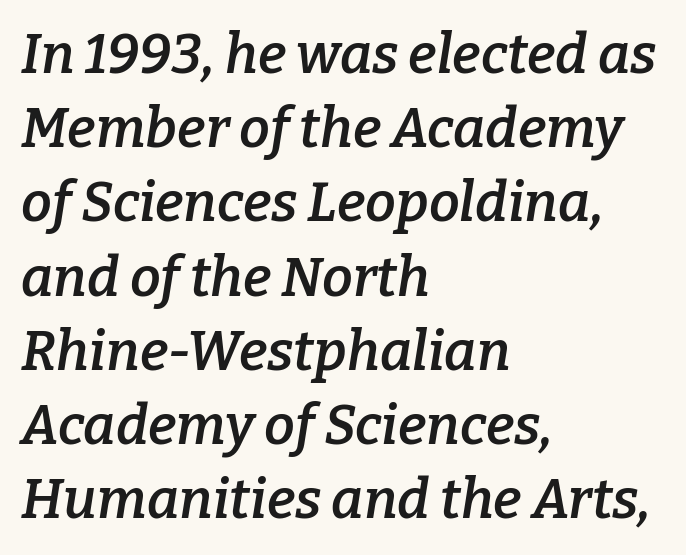
{"serif": "yes", "italic": "yes", "lean": "right", "slant_degrees": 9, "bold": "semi", "weight": "semibold", "width": "normal", "stroke_contrast": "low", "x_height": "medium", "monospaced": "no", "underline": "no", "align": "left", "line_spacing": "normal", "line_spacing_ratio": 1.35, "letter_spacing": "normal", "letter_spacing_em": 0.0, "glyph_px": 55}
